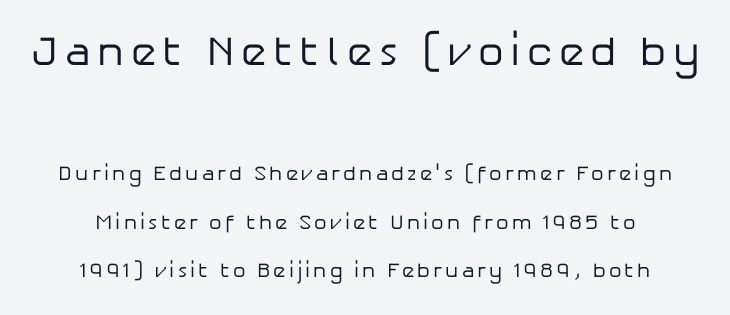
Q: Is the text bold? A: No.
Q: Is the text italic (slanted)? A: No, it is upright.
Q: Is the typeface a serif or a sans-serif typeface? A: Sans-serif.
Q: Is the text underlined? A: No.
Q: Is the spacing between lines tight, normal or loose? A: Loose.
Q: Which block of text is set in a larger size, the first (top) or the second (bottom)? A: The first (top) one.
Q: Width (condensed, normal, or wide)? A: Normal.
Q: Stroke contrast? A: Low.
Q: x-height? A: Medium.
Q: Monospaced? A: No.
